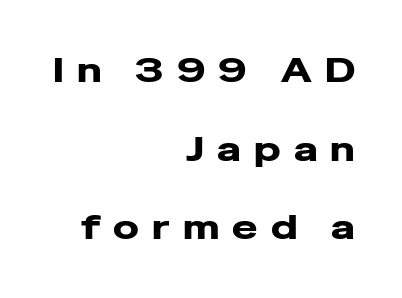
Q: Is the text italic (slanted)? A: No, it is upright.
Q: Is the typeface a serif or a sans-serif typeface? A: Sans-serif.
Q: Is the text underlined? A: No.
Q: How is the paragraph aligned? A: Right-aligned.
Q: Is the spacing between letters normal or unusually wide? A: Unusually wide.
Q: Is the spacing between lines tight, normal or loose? A: Loose.
Q: Width (condensed, normal, or wide)? A: Wide.
Q: Stroke contrast? A: Low.
Q: x-height? A: Medium.
Q: Monospaced? A: No.
